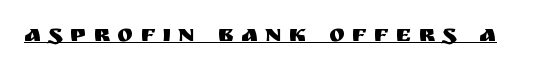
Do the letters lean? They stand straight. What stands out about the letter spacing? Its width — letters are far apart. The lettering is marked with a stroke running underneath it.
